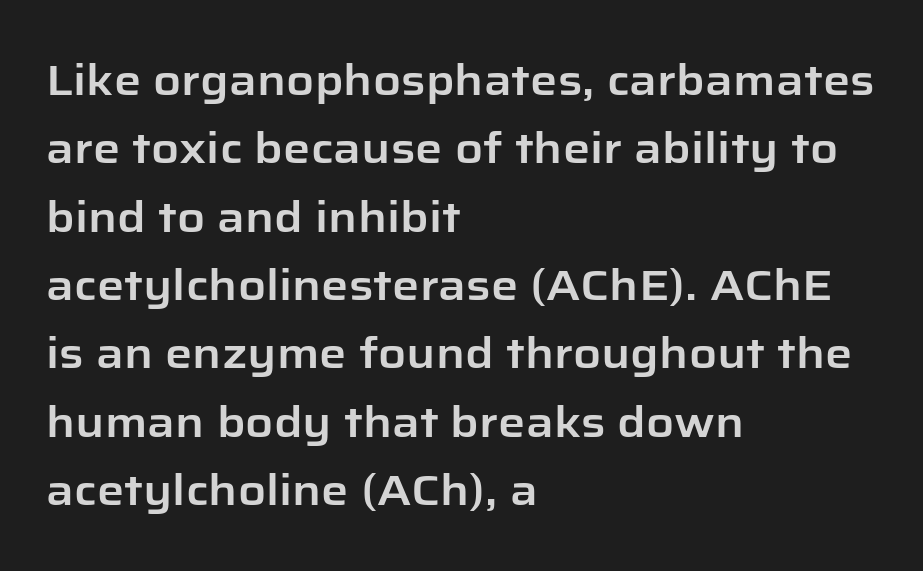
The image shows 43 px sans-serif type, upright; set left-aligned, normal line spacing (1.59x), normal letter spacing, not underlined; low stroke contrast and a medium x-height.
